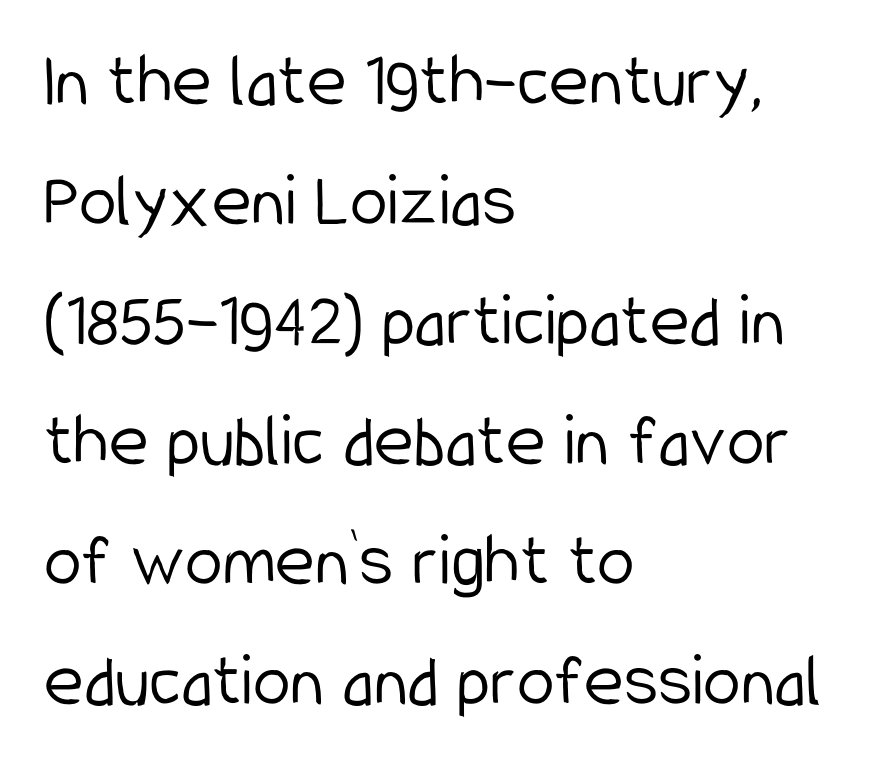
Unbolded letterforms with no extra heft. The gap between lines stays unmarked. Is this a fixed-width face? No — the glyphs have proportional, varying widths. Every stem runs plumb, perpendicular to the baseline. Left-aligned paragraph, ragged on the right.
